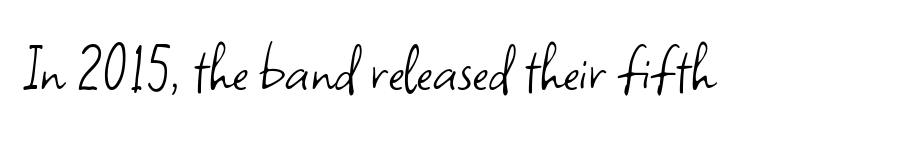
Think of a printed novel: that variable character pitch is what you see here. The typeface has the unassuming heft of standard copy or less. The strip under each line holds only bare page. How are the letters spaced? Ordinarily, with no added tracking.
